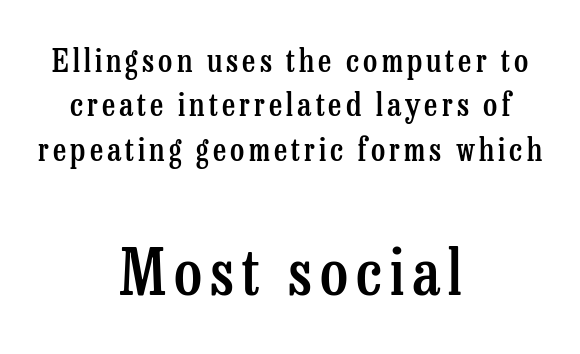
Look at the glyph heights: the lower group is clearly the bigger setting. Check where the strokes stop: tiny serifs finish them off. Visually the block forms a symmetrical silhouette, jagged on both flanks. The letters are semibold — heavier than regular but short of a full bold.
